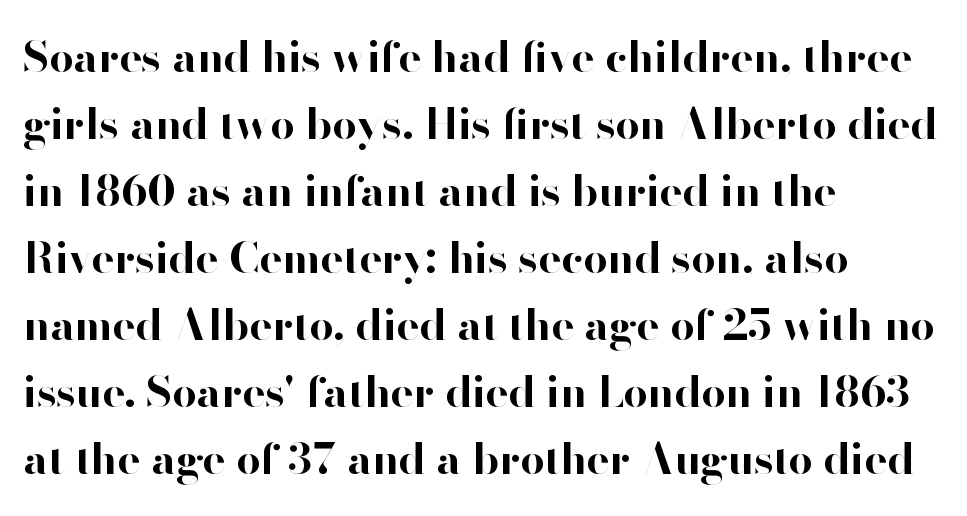
The image shows 43 px bold sans-serif type, upright; set left-aligned, normal line spacing (1.56x), normal letter spacing, not underlined; high stroke contrast and a small x-height.
